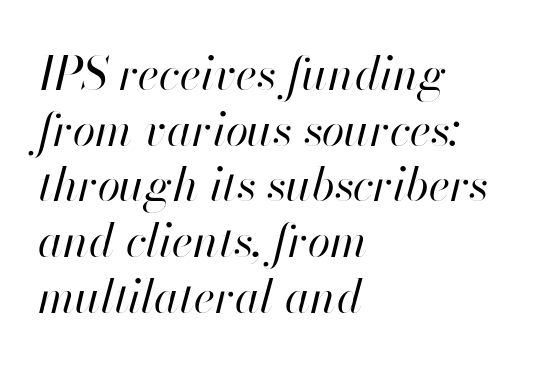
Q: Is the text bold? A: No.
Q: Is the text italic (slanted)? A: Yes, it leans right by about 13 degrees.
Q: Is the text underlined? A: No.
Q: How is the paragraph aligned? A: Left-aligned.
Q: Is the spacing between letters normal or unusually wide? A: Normal.
Q: Width (condensed, normal, or wide)? A: Normal.
Q: Stroke contrast? A: High.
Q: x-height? A: Small.
Q: Monospaced? A: No.
